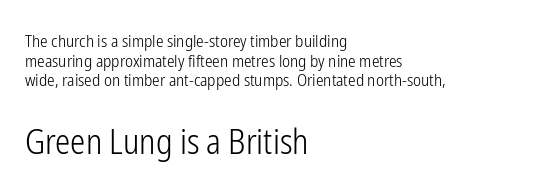
Vertical strokes here are truly vertical. Is this a heavy cut? Hardly; it is regular or lighter. What stands out about the letter spacing? Nothing — it is the standard amount. Quick note: underline off.
